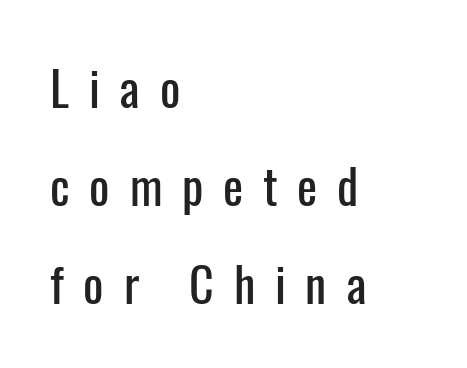
Q: Is the text italic (slanted)? A: No, it is upright.
Q: Is the typeface a serif or a sans-serif typeface? A: Sans-serif.
Q: Is the text underlined? A: No.
Q: How is the paragraph aligned? A: Left-aligned.
Q: Is the spacing between letters normal or unusually wide? A: Unusually wide.
Q: Is the spacing between lines tight, normal or loose? A: Loose.
Q: Width (condensed, normal, or wide)? A: Condensed.
Q: Stroke contrast? A: Low.
Q: x-height? A: Medium.
Q: Monospaced? A: No.
